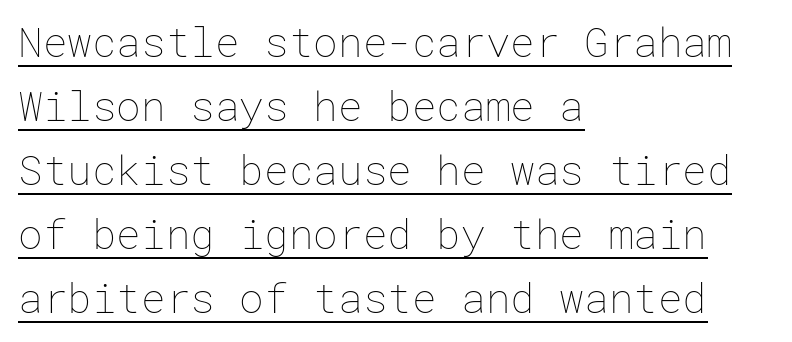
Nobody touched the tracking dial on this one. Reading down the column, the eye jumps a familiar distance to each next line. This sample uses an upright cut, with every glyph sitting square on the baseline. This is not heavy type; no bold has been used. The lines in this sample share a left origin and differ only in where they stop. The lettering is marked with a stroke running underneath it.
